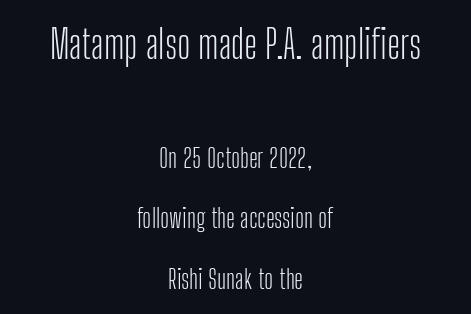
The image shows 40 px light, condensed sans-serif type, upright; set centered, loose line spacing (2.24x), normal letter spacing, not underlined; the first (top) block is 1.48x larger; low stroke contrast and a medium x-height.
